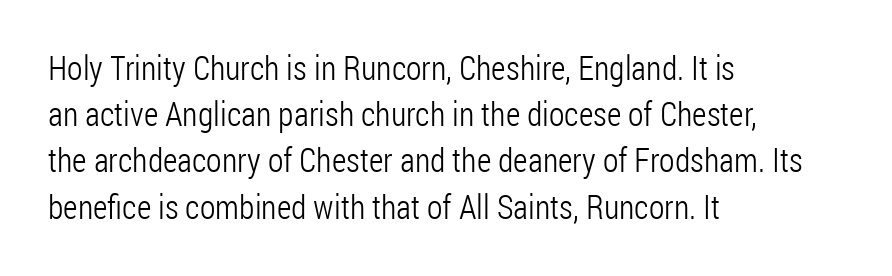
Q: Is the text bold? A: No.
Q: Is the text italic (slanted)? A: No, it is upright.
Q: Is the typeface a serif or a sans-serif typeface? A: Sans-serif.
Q: Is the text underlined? A: No.
Q: How is the paragraph aligned? A: Left-aligned.
Q: Is the spacing between letters normal or unusually wide? A: Normal.
Q: Is the spacing between lines tight, normal or loose? A: Normal.
Q: Width (condensed, normal, or wide)? A: Condensed.
Q: Stroke contrast? A: Low.
Q: x-height? A: Medium.
Q: Monospaced? A: No.
